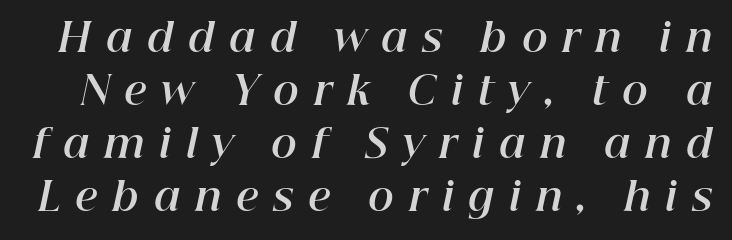
Q: Is the text bold? A: Yes.
Q: Is the text italic (slanted)? A: Yes, it leans right by about 12 degrees.
Q: Is the text underlined? A: No.
Q: Is the spacing between letters normal or unusually wide? A: Unusually wide.
Q: Is the spacing between lines tight, normal or loose? A: Normal.
Q: Width (condensed, normal, or wide)? A: Normal.
Q: Stroke contrast? A: High.
Q: x-height? A: Medium.
Q: Monospaced? A: No.
